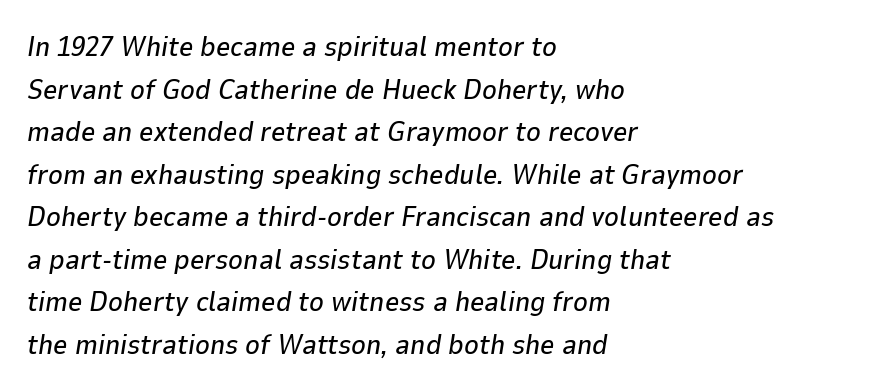
Q: Is the text italic (slanted)? A: Yes, it leans right by about 9 degrees.
Q: Is the text underlined? A: No.
Q: How is the paragraph aligned? A: Left-aligned.
Q: Is the spacing between letters normal or unusually wide? A: Normal.
Q: Is the spacing between lines tight, normal or loose? A: Normal.
Q: Width (condensed, normal, or wide)? A: Normal.
Q: Stroke contrast? A: Low.
Q: x-height? A: Medium.
Q: Monospaced? A: No.
